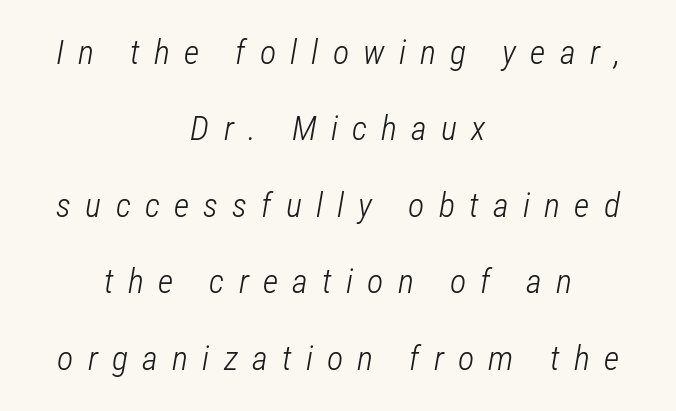
The image shows 34 px light, condensed type, italic (leaning right); set centered, loose line spacing (2.25x), unusually wide letter spacing (+0.42 em), not underlined; low stroke contrast and a medium x-height.
